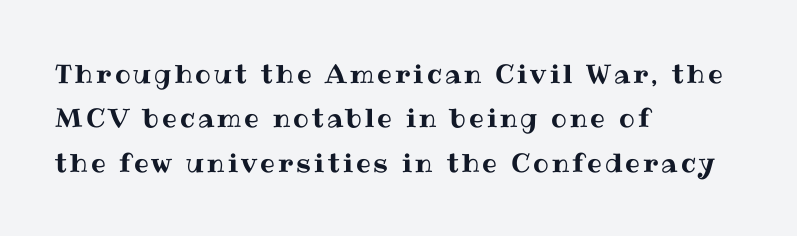
Does the copy run flush right? No — it runs flush left. Clear beneath every line of the passage. The lettering holds an erect, upright posture throughout.
